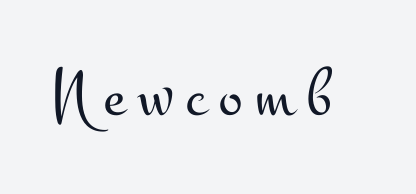
The image shows 71 px light, wide serif type; set not underlined; medium stroke contrast and a small x-height.
